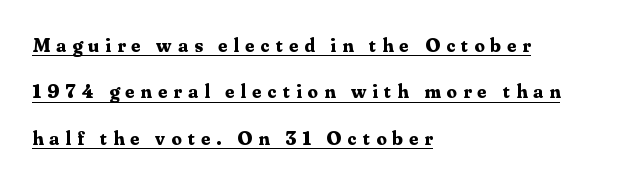
The image shows 20 px bold type, upright; set left-aligned, loose line spacing (2.32x), unusually wide letter spacing (+0.31 em), underlined.
